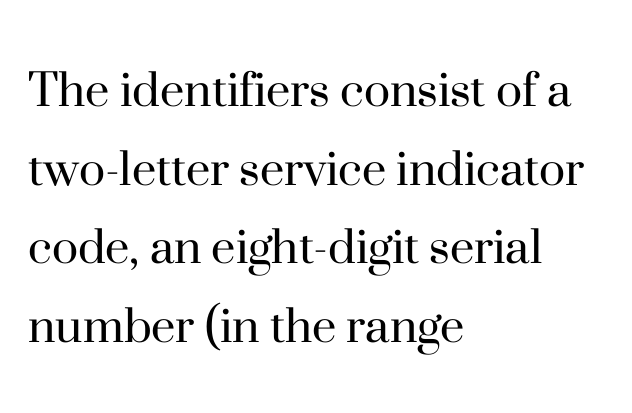
The image shows 55 px regular-weight serif type, upright; set left-aligned, normal line spacing (1.43x), normal letter spacing, not underlined; high stroke contrast and a small x-height.
